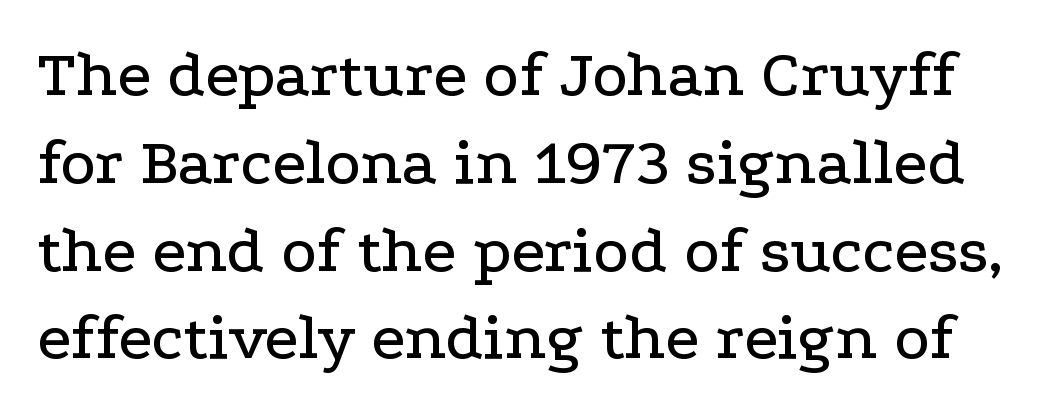
Q: Is the text italic (slanted)? A: No, it is upright.
Q: Is the typeface a serif or a sans-serif typeface? A: Serif.
Q: Is the text underlined? A: No.
Q: Is the spacing between letters normal or unusually wide? A: Normal.
Q: Is the spacing between lines tight, normal or loose? A: Normal.
Q: Width (condensed, normal, or wide)? A: Wide.
Q: Stroke contrast? A: Low.
Q: x-height? A: Medium.
Q: Monospaced? A: No.
